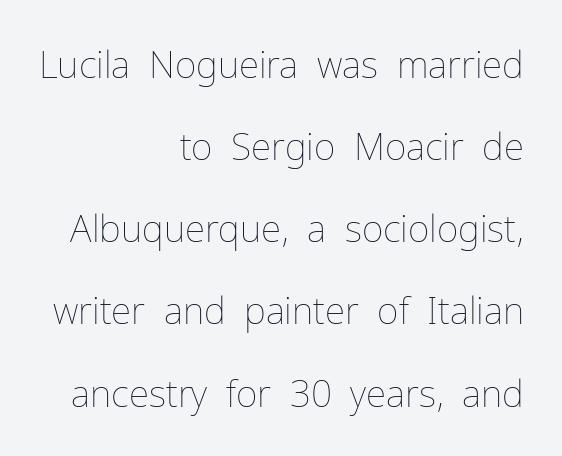
The image shows 37 px thin type, upright; set right-aligned, loose line spacing (2.22x), normal letter spacing, not underlined; low stroke contrast and a medium x-height.
